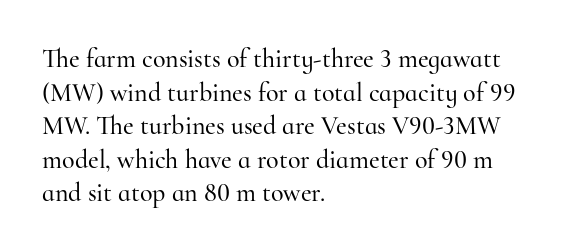
Q: Is the text italic (slanted)? A: No, it is upright.
Q: Is the text underlined? A: No.
Q: How is the paragraph aligned? A: Left-aligned.
Q: Is the spacing between letters normal or unusually wide? A: Normal.
Q: Is the spacing between lines tight, normal or loose? A: Normal.
